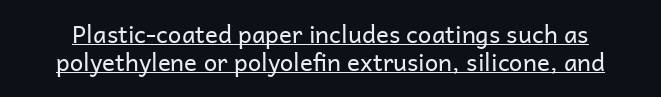
{"italic": "no", "bold": "no", "underline": "yes", "line_spacing_ratio": 1.17, "letter_spacing": "normal", "letter_spacing_em": 0.0, "glyph_px": 24}
